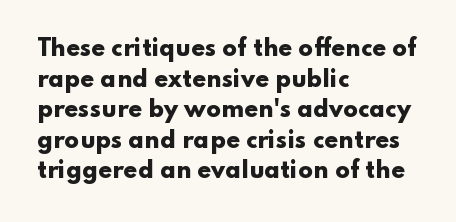
The image shows 22 px bold type, upright; set left-aligned, normal line spacing (1.39x), normal letter spacing, not underlined.
